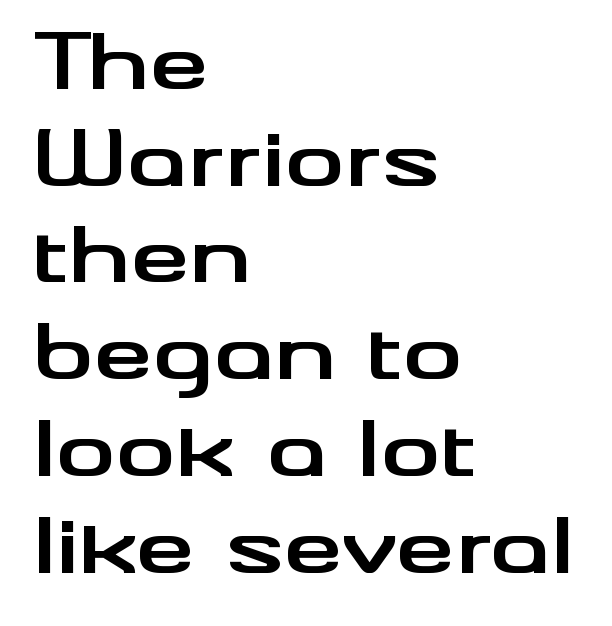
Q: Is the text bold? A: Yes.
Q: Is the text italic (slanted)? A: No, it is upright.
Q: Is the typeface a serif or a sans-serif typeface? A: Sans-serif.
Q: Is the text underlined? A: No.
Q: How is the paragraph aligned? A: Left-aligned.
Q: Is the spacing between letters normal or unusually wide? A: Normal.
Q: Is the spacing between lines tight, normal or loose? A: Normal.
Q: Width (condensed, normal, or wide)? A: Wide.
Q: Stroke contrast? A: Medium.
Q: x-height? A: Small.
Q: Monospaced? A: No.
